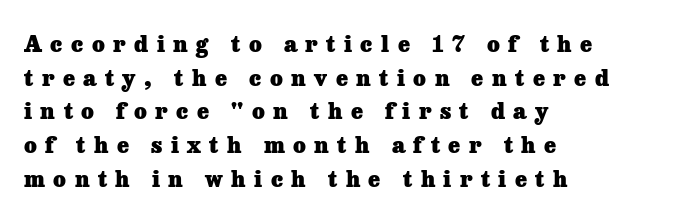
The image shows 22 px bold type, upright; set left-aligned, normal line spacing (1.53x), unusually wide letter spacing (+0.38 em), not underlined.
